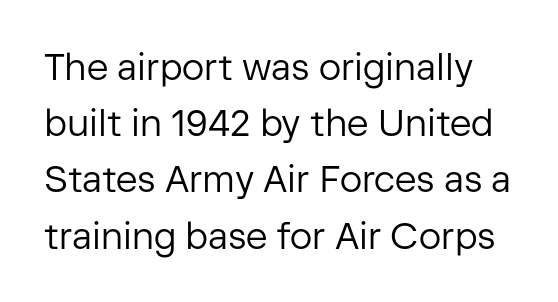
The image shows 37 px regular-weight sans-serif type, upright; set normal line spacing (1.52x), normal letter spacing, not underlined; low stroke contrast and a medium x-height.
